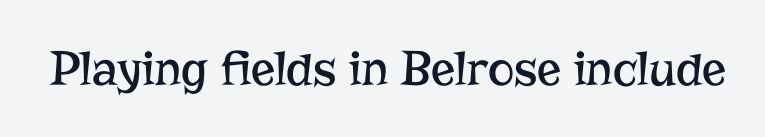
The image shows 50 px regular-weight serif type, upright; set normal letter spacing, not underlined; low stroke contrast and a medium x-height.
